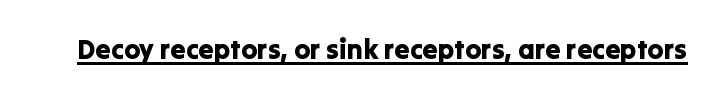
The image shows 27 px text type, upright; set normal letter spacing, underlined.
